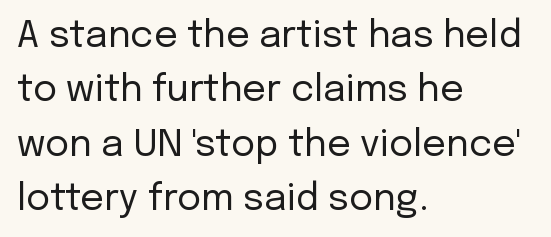
Q: Is the text bold? A: No.
Q: Is the text italic (slanted)? A: No, it is upright.
Q: Is the typeface a serif or a sans-serif typeface? A: Sans-serif.
Q: Is the text underlined? A: No.
Q: How is the paragraph aligned? A: Left-aligned.
Q: Is the spacing between letters normal or unusually wide? A: Normal.
Q: Is the spacing between lines tight, normal or loose? A: Normal.
Q: Width (condensed, normal, or wide)? A: Normal.
Q: Stroke contrast? A: Low.
Q: x-height? A: Medium.
Q: Monospaced? A: No.
